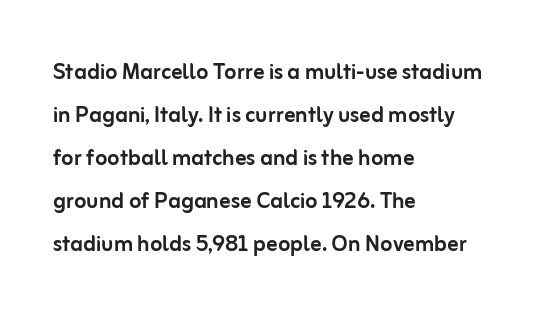
{"serif": "no", "italic": "no", "width": "normal", "stroke_contrast": "low", "x_height": "medium", "monospaced": "no", "underline": "no", "align": "left", "line_spacing": "normal", "line_spacing_ratio": 1.54, "letter_spacing": "normal", "letter_spacing_em": 0.0, "glyph_px": 28}
